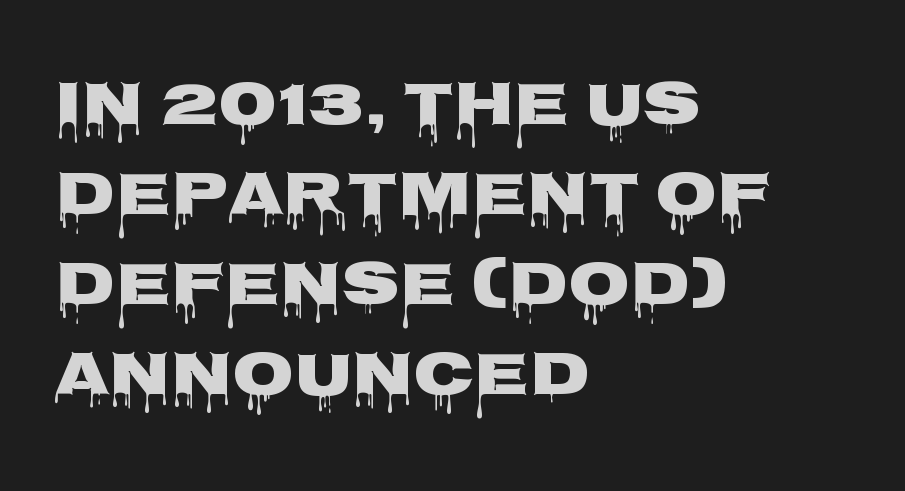
Each letter's strokes conclude bluntly, with no projecting serifs. The foot of each line stays bare and open. The rag falls on the right side of this text block. Vertically, the passage feels balanced, rows spaced as you'd expect. The passage shown is typed in a proportional face where columns would drift. The lettering holds an erect, upright posture throughout.
